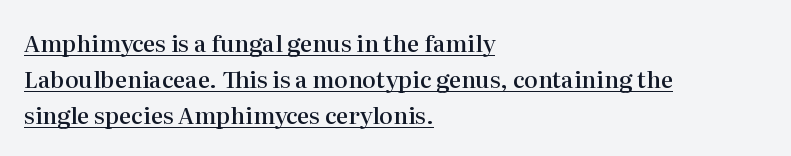
Q: Is the text bold? A: Semi-bold.
Q: Is the text italic (slanted)? A: No, it is upright.
Q: Is the text underlined? A: Yes.
Q: How is the paragraph aligned? A: Left-aligned.
Q: Is the spacing between letters normal or unusually wide? A: Normal.
Q: Is the spacing between lines tight, normal or loose? A: Normal.
